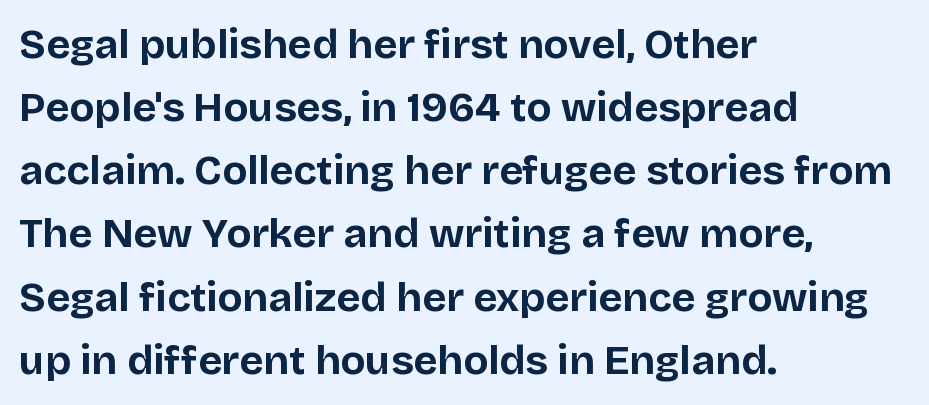
Q: Is the text bold? A: Yes.
Q: Is the text italic (slanted)? A: No, it is upright.
Q: Is the typeface a serif or a sans-serif typeface? A: Sans-serif.
Q: Is the text underlined? A: No.
Q: How is the paragraph aligned? A: Left-aligned.
Q: Is the spacing between letters normal or unusually wide? A: Normal.
Q: Is the spacing between lines tight, normal or loose? A: Normal.
Q: Width (condensed, normal, or wide)? A: Normal.
Q: Stroke contrast? A: Low.
Q: x-height? A: Large.
Q: Monospaced? A: No.
